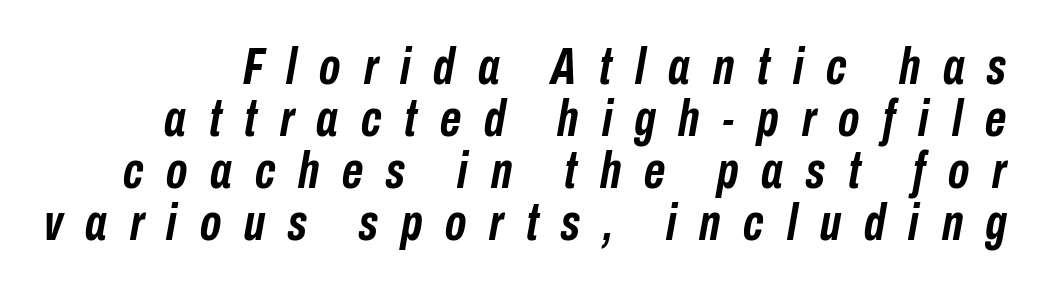
{"italic": "yes", "lean": "right", "slant_degrees": 10, "bold": "yes", "weight": "semibold", "width": "condensed", "stroke_contrast": "low", "x_height": "medium", "monospaced": "no", "underline": "no", "line_spacing": "tight", "line_spacing_ratio": 1.0, "letter_spacing": "wide", "letter_spacing_em": 0.44, "glyph_px": 52}
